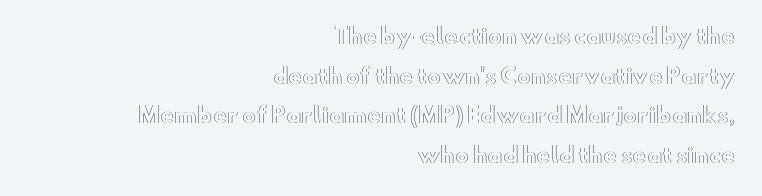
Rule under the text: the space is simply empty. The text block is weighted toward the right margin, trailing off unevenly leftward. You can tell it's not italic because the verticals are truly vertical. Characters follow at the spacing the type designer built in.
